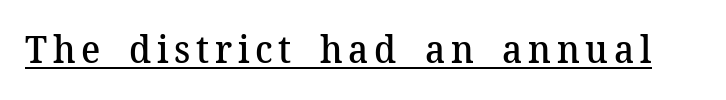
The image shows 38 px semibold serif type, upright; set underlined; medium stroke contrast and a medium x-height.
